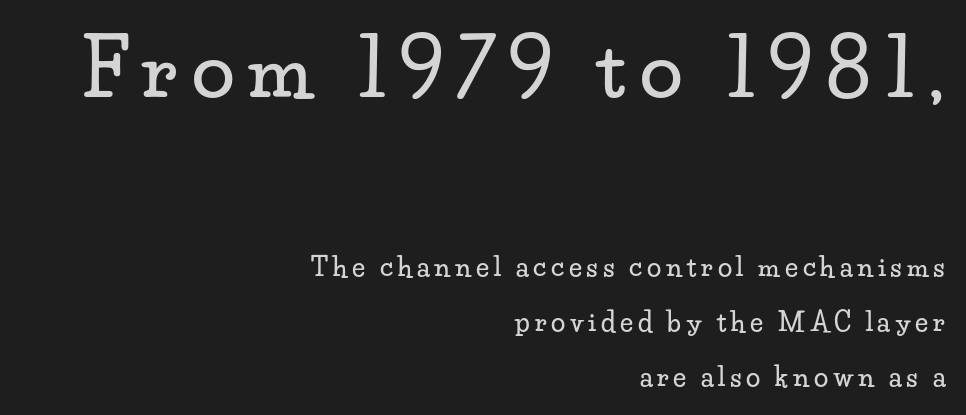
The image shows 78 px wide serif type, upright; set right-aligned, loose line spacing (2.13x), not underlined; the first (top) block is 3.0x larger; low stroke contrast and a small x-height.
